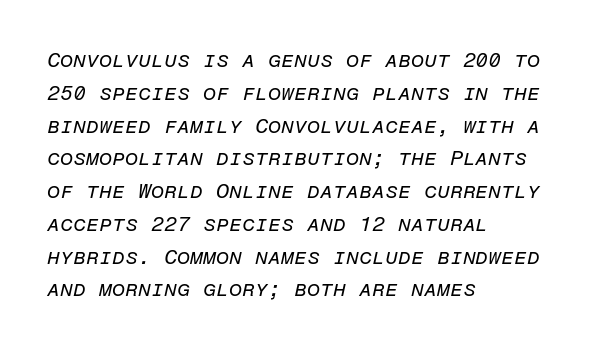
These glyphs show unthickened strokes, regular width or finer. Slant detected: the letters are inclined. Any mark beneath the type? The region is blank. Vertical spacing — default. A student would call this left alignment; a typographer would say flush left, rag right. Here the glyphs are tracked normally, forming tight word shapes.
